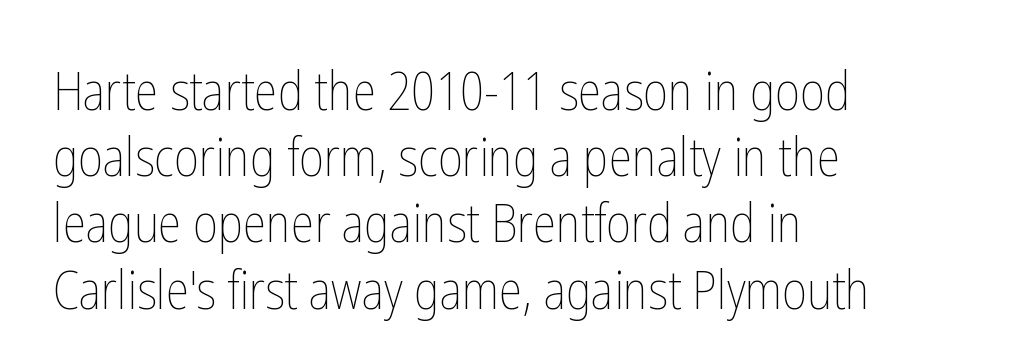
{"italic": "no", "bold": "no", "weight": "thin", "width": "condensed", "stroke_contrast": "low", "x_height": "medium", "monospaced": "no", "underline": "no", "align": "left", "line_spacing": "normal", "line_spacing_ratio": 1.25, "letter_spacing": "normal", "letter_spacing_em": 0.0, "glyph_px": 53}
